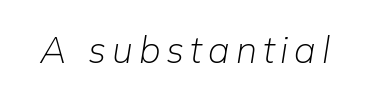
{"italic": "yes", "lean": "right", "slant_degrees": 9, "bold": "no", "weight": "light", "width": "normal", "stroke_contrast": "low", "x_height": "medium", "monospaced": "no", "underline": "no", "glyph_px": 37}
